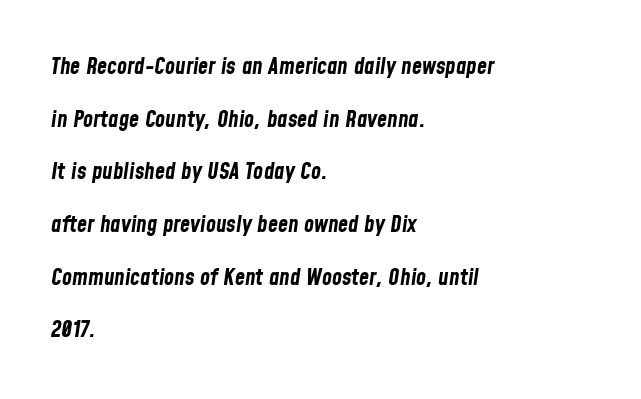
{"italic": "yes", "lean": "right", "slant_degrees": 8, "bold": "yes", "underline": "no", "align": "left", "line_spacing": "loose", "line_spacing_ratio": 2.29, "letter_spacing": "normal", "letter_spacing_em": 0.0, "glyph_px": 23}
